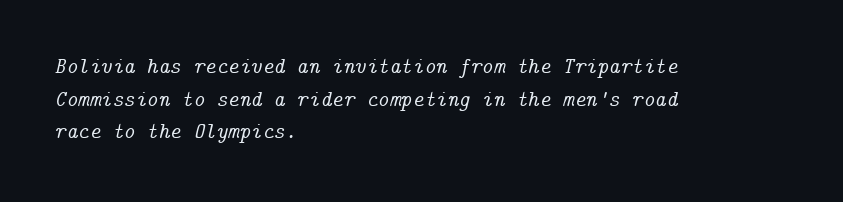
The image shows 22 px text type, italic (leaning right); set left-aligned, normal line spacing (1.48x), normal letter spacing, not underlined.
